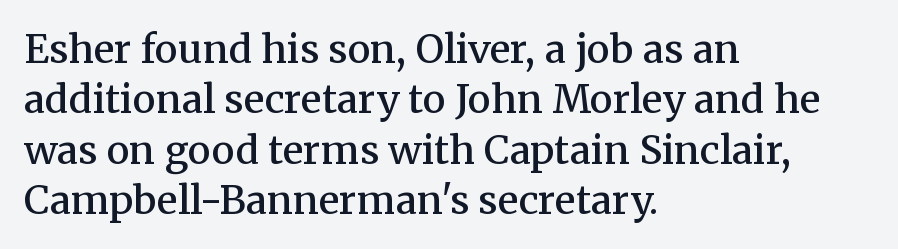
{"serif": "yes", "italic": "no", "bold": "semi", "weight": "semibold", "width": "normal", "stroke_contrast": "medium", "x_height": "medium", "monospaced": "no", "underline": "no", "align": "left", "line_spacing": "normal", "line_spacing_ratio": 1.29, "letter_spacing": "normal", "letter_spacing_em": 0.0, "glyph_px": 39}
